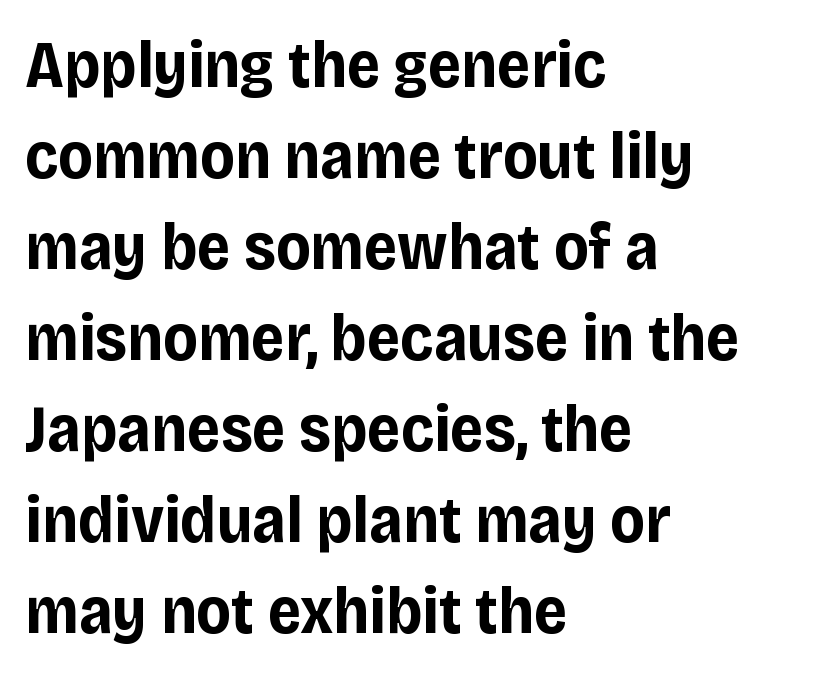
Q: Is the text bold? A: Yes.
Q: Is the text italic (slanted)? A: No, it is upright.
Q: Is the typeface a serif or a sans-serif typeface? A: Sans-serif.
Q: Is the text underlined? A: No.
Q: How is the paragraph aligned? A: Left-aligned.
Q: Is the spacing between letters normal or unusually wide? A: Normal.
Q: Is the spacing between lines tight, normal or loose? A: Normal.
Q: Width (condensed, normal, or wide)? A: Normal.
Q: Stroke contrast? A: Low.
Q: x-height? A: Large.
Q: Monospaced? A: No.
